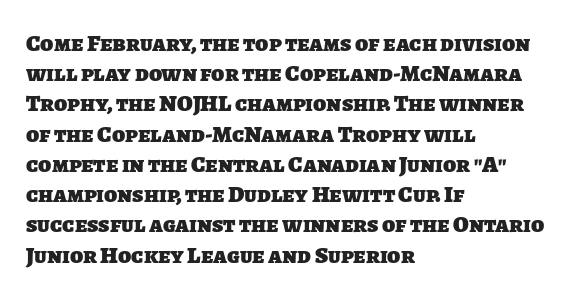
A dark, heavy texture on the line: the type is bold. Compared with typical paragraphs, the rows here are spaced about the same. Visually the block forms a straight wall on the left and a jagged coastline on the right. Descenders hang freely into open space. These lines keep a tight, regular rhythm from letter to letter.
